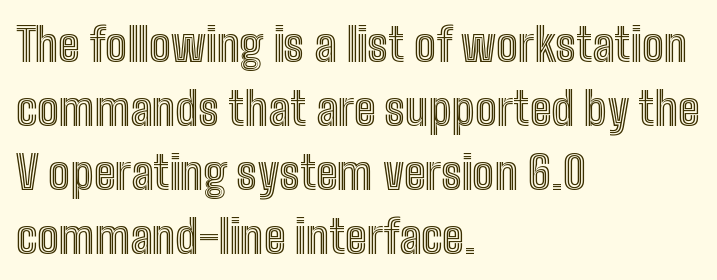
The image shows 46 px condensed type, upright; set left-aligned, normal line spacing (1.39x), normal letter spacing, not underlined; a medium x-height.
